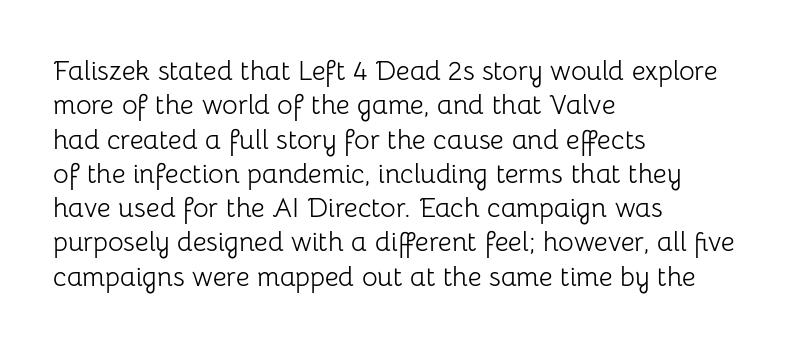
Q: Is the text bold? A: No.
Q: Is the text italic (slanted)? A: No, it is upright.
Q: Is the text underlined? A: No.
Q: How is the paragraph aligned? A: Left-aligned.
Q: Is the spacing between letters normal or unusually wide? A: Normal.
Q: Is the spacing between lines tight, normal or loose? A: Normal.
